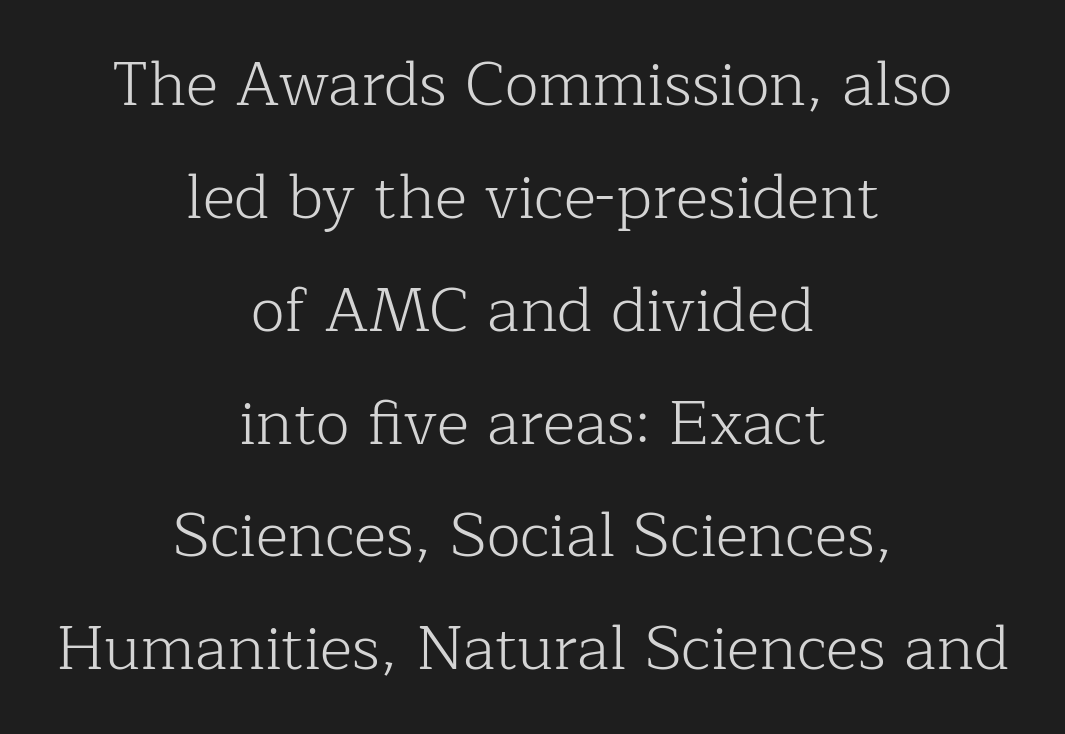
The image shows 62 px light serif type, upright; set centered, line spacing 1.82x, normal letter spacing, not underlined; low stroke contrast and a medium x-height.
